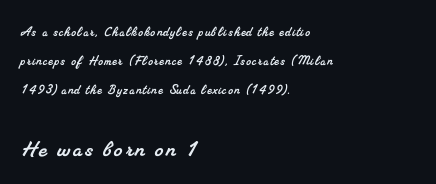
{"underline": "no", "align": "left", "line_spacing": "loose", "line_spacing_ratio": 1.94, "larger_block": "second", "size_ratio": 1.8, "glyph_px": 27}
